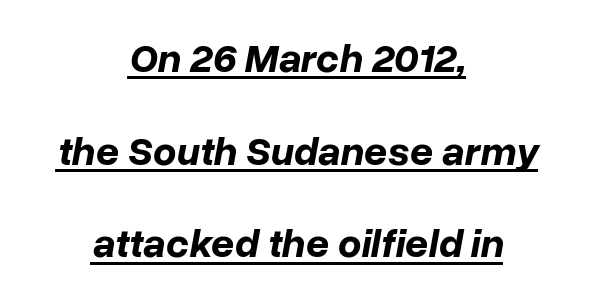
The image shows 41 px bold type, italic (leaning right); set centered, loose line spacing (2.26x), normal letter spacing, underlined; low stroke contrast and a medium x-height.
